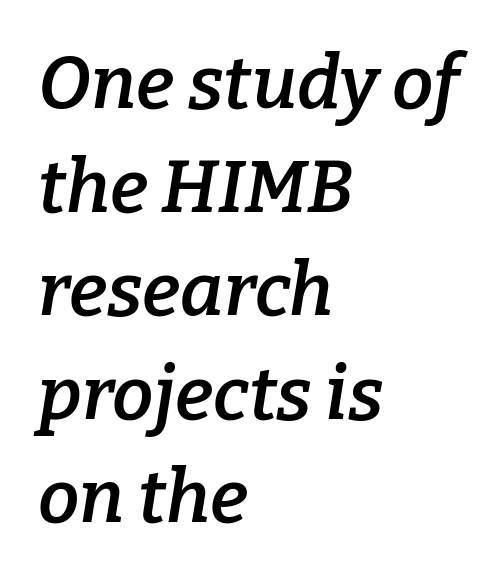
{"serif": "yes", "italic": "yes", "lean": "right", "slant_degrees": 9, "bold": "semi", "weight": "semibold", "width": "normal", "stroke_contrast": "low", "x_height": "medium", "monospaced": "no", "underline": "no", "align": "left", "line_spacing": "normal", "line_spacing_ratio": 1.4, "letter_spacing": "normal", "letter_spacing_em": 0.0, "glyph_px": 74}
